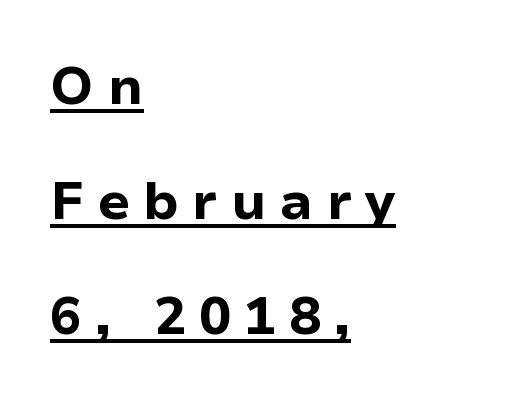
Glyph-to-glyph distance is far greater than everyday printed text. The lines are quadded left. Grotesque or geometric, the face here clearly has no serifs. Notice the wide empty band between every row — that's loose leading. A typesetter would call this proportional, since set widths differ per character. You'd pick this weight for a headline — it's a proper bold.
